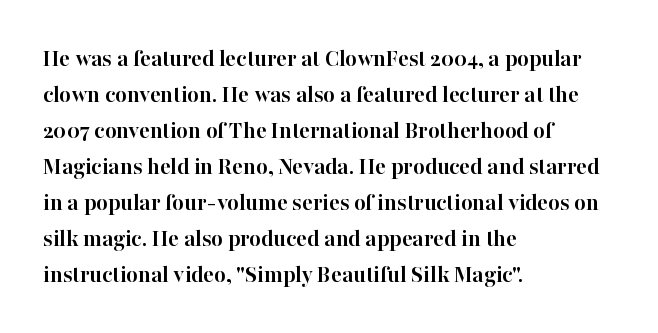
The image shows 25 px bold type, upright; set left-aligned, normal line spacing (1.44x), normal letter spacing, not underlined.
